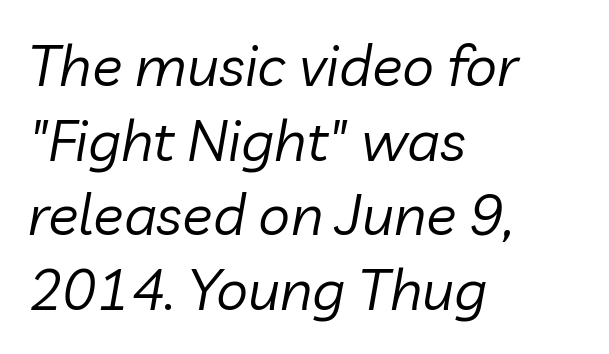
{"italic": "yes", "lean": "right", "slant_degrees": 10, "bold": "no", "weight": "regular", "width": "normal", "stroke_contrast": "low", "x_height": "medium", "monospaced": "no", "underline": "no", "align": "left", "line_spacing": "normal", "line_spacing_ratio": 1.31, "letter_spacing": "normal", "letter_spacing_em": 0.0, "glyph_px": 57}
